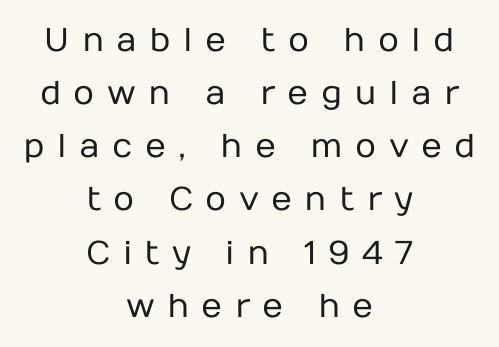
The image shows 33 px regular-weight sans-serif type, upright; set centered, normal line spacing (1.61x), unusually wide letter spacing (+0.37 em), not underlined; low stroke contrast and a medium x-height.
